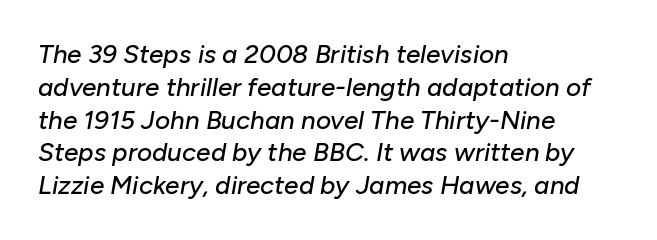
The rag falls on the right side of this text block. Quick note: italic. The tracking reads as untouched default to a designer's eye. A normal amount of white space separates one row of letters from the next. Nobody drew a line under any word here.
